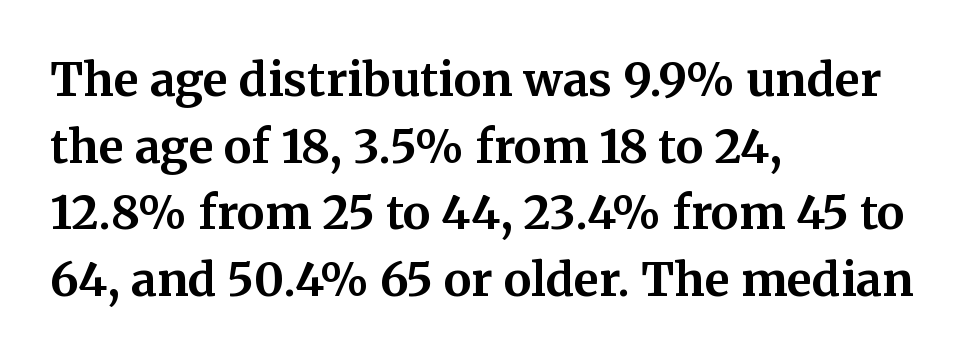
{"serif": "yes", "italic": "no", "bold": "yes", "weight": "bold", "width": "normal", "stroke_contrast": "medium", "x_height": "medium", "monospaced": "no", "underline": "no", "align": "left", "line_spacing": "normal", "line_spacing_ratio": 1.45, "letter_spacing": "normal", "letter_spacing_em": 0.0, "glyph_px": 46}
